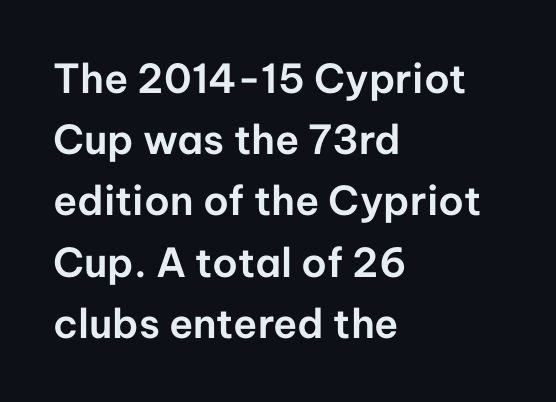
{"serif": "no", "italic": "no", "width": "normal", "stroke_contrast": "low", "x_height": "medium", "monospaced": "no", "underline": "no", "align": "left", "line_spacing": "normal", "line_spacing_ratio": 1.53, "letter_spacing": "normal", "letter_spacing_em": 0.0, "glyph_px": 40}
